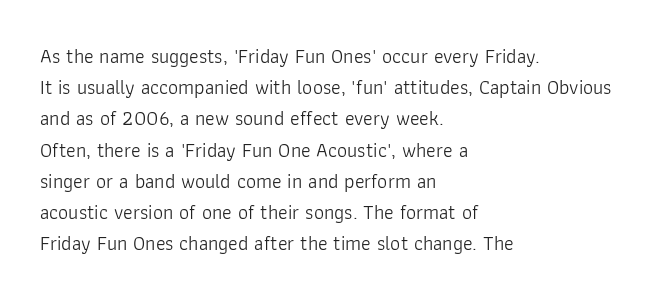
Between one letter and the next there's only the usual sliver of space. Letters rest on an invisible, unmarked baseline. Does the copy run flush right? No — it runs flush left. Nothing heavy about these letters — not bold at all.
